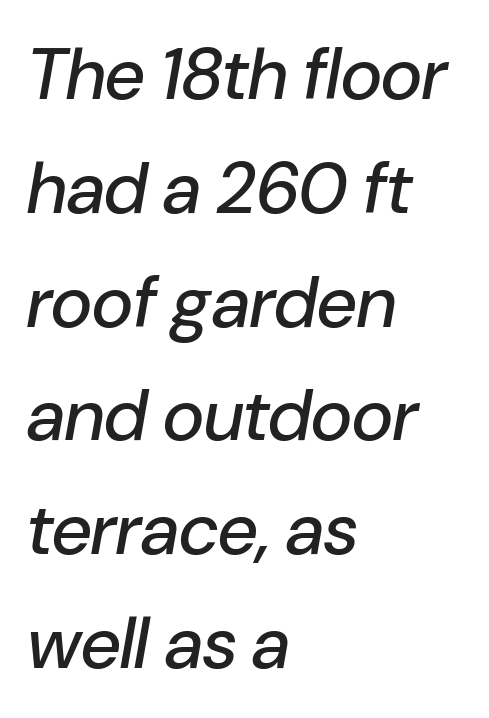
Inter-character spacing is left at the font's built-in metrics. Tall strokes in this sample are angled rather than plumb. The gap between lines stays unmarked. Note the varied advance widths — an 'i' is clearly narrower than an 'm'. This sample is left-justified, so line endings fall wherever the words run out. Regarding leading, the lines here are spaced in the standard way.
